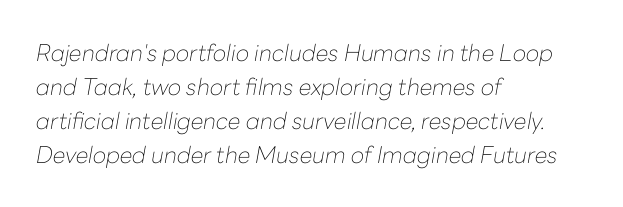
{"italic": "yes", "lean": "right", "slant_degrees": 10, "bold": "no", "underline": "no", "align": "left", "line_spacing": "normal", "line_spacing_ratio": 1.48, "letter_spacing": "normal", "letter_spacing_em": 0.0, "glyph_px": 23}
